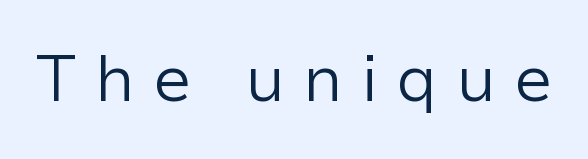
The image shows 65 px regular-weight sans-serif type, upright; set unusually wide letter spacing (+0.27 em), not underlined; low stroke contrast and a medium x-height.
